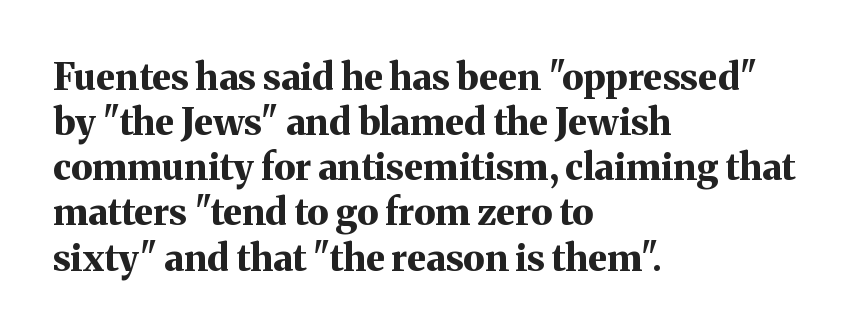
The image shows 37 px bold serif type, upright; set left-aligned, line spacing 1.22x, normal letter spacing, not underlined; medium stroke contrast and a medium x-height.
